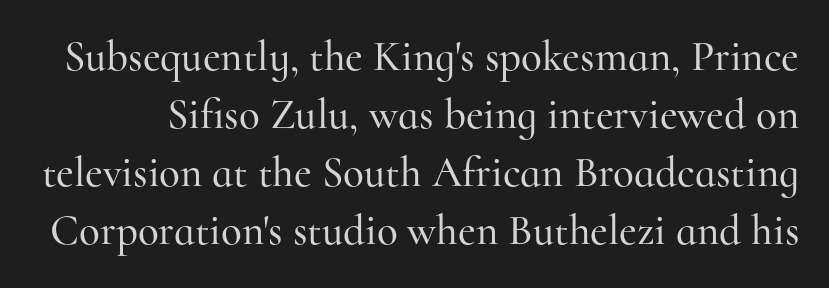
The horizontal fit of the characters is conventional and even. The designer left line spacing at the default. The lettering holds an erect, upright posture throughout. Decoration check: the copy has no underline. Each letter's strokes conclude with small projecting serifs.
